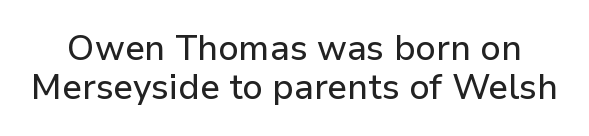
{"serif": "no", "italic": "no", "width": "normal", "stroke_contrast": "low", "x_height": "medium", "monospaced": "no", "underline": "no", "line_spacing": "tight", "line_spacing_ratio": 1.11, "letter_spacing": "normal", "letter_spacing_em": 0.0, "glyph_px": 35}
